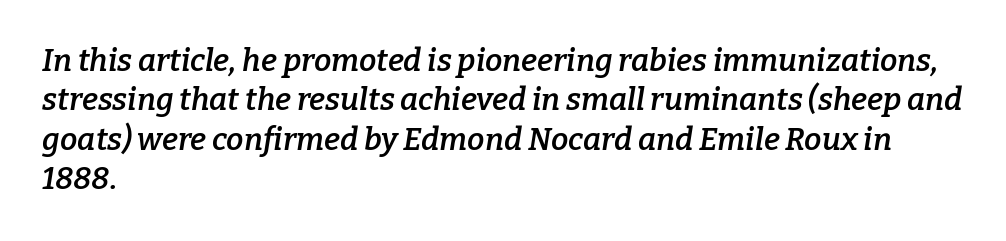
{"serif": "yes", "italic": "yes", "lean": "right", "slant_degrees": 9, "bold": "semi", "weight": "semibold", "width": "normal", "stroke_contrast": "low", "x_height": "medium", "monospaced": "no", "underline": "no", "align": "left", "line_spacing": "normal", "line_spacing_ratio": 1.27, "letter_spacing": "normal", "letter_spacing_em": 0.0, "glyph_px": 31}
